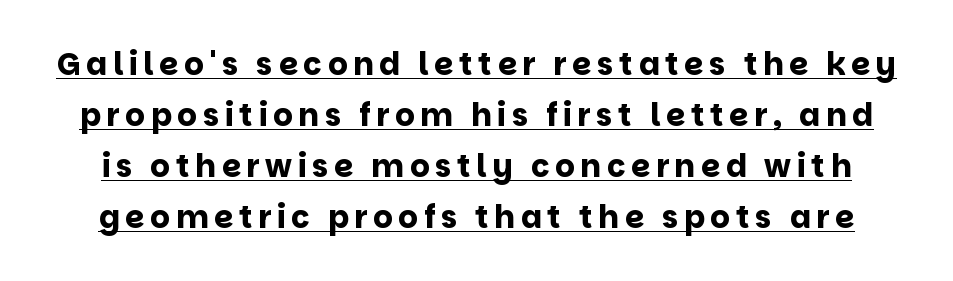
Is this a sans? Yes — the strokes have no serifs. Spacing verdict: proportional, widths tailored to each character. The font's upright variant was chosen for this text. The rows are spaced the way most documents space them.
